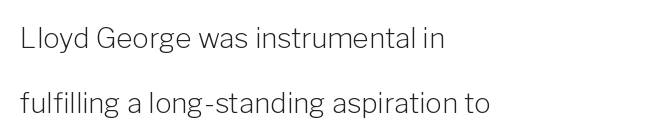
{"serif": "no", "italic": "no", "bold": "no", "weight": "light", "width": "normal", "stroke_contrast": "low", "x_height": "medium", "monospaced": "no", "underline": "no", "align": "left", "line_spacing": "loose", "line_spacing_ratio": 2.31, "letter_spacing": "normal", "letter_spacing_em": 0.0, "glyph_px": 28}
